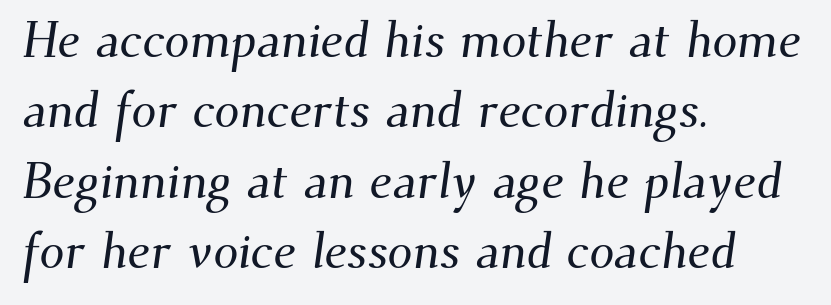
The image shows 50 px serif type; set left-aligned, normal line spacing (1.41x), normal letter spacing, not underlined; medium stroke contrast and a small x-height.
